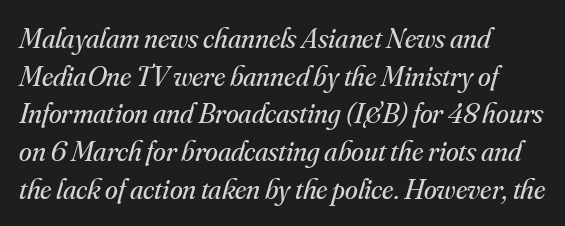
Q: Is the text bold? A: No.
Q: Is the text italic (slanted)? A: Yes, it leans right by about 16 degrees.
Q: Is the typeface a serif or a sans-serif typeface? A: Serif.
Q: Is the text underlined? A: No.
Q: How is the paragraph aligned? A: Left-aligned.
Q: Is the spacing between letters normal or unusually wide? A: Normal.
Q: Is the spacing between lines tight, normal or loose? A: Normal.
Q: Width (condensed, normal, or wide)? A: Normal.
Q: Stroke contrast? A: Medium.
Q: x-height? A: Small.
Q: Monospaced? A: No.
